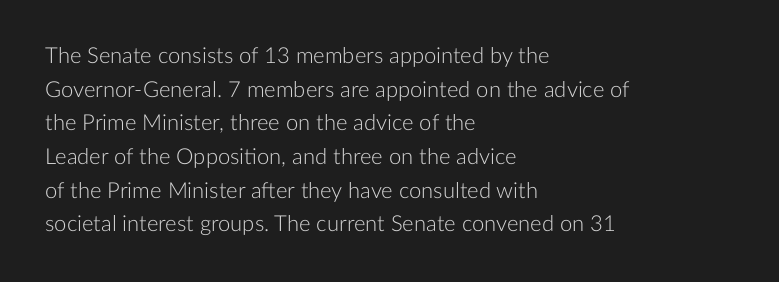
Q: Is the text bold? A: No.
Q: Is the text italic (slanted)? A: No, it is upright.
Q: Is the text underlined? A: No.
Q: How is the paragraph aligned? A: Left-aligned.
Q: Is the spacing between letters normal or unusually wide? A: Normal.
Q: Is the spacing between lines tight, normal or loose? A: Normal.
